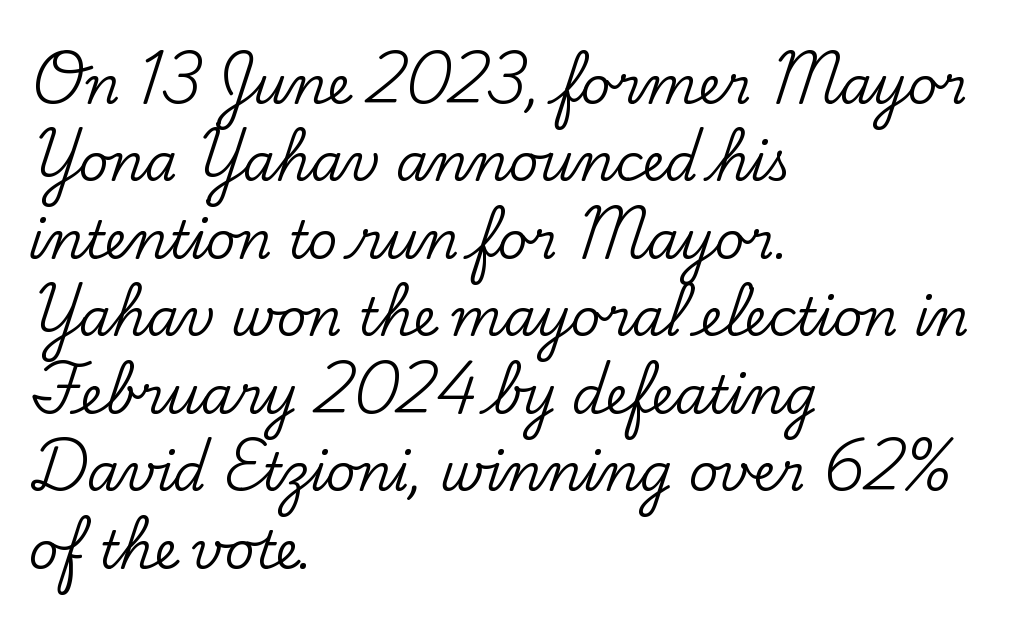
Q: Is the text italic (slanted)? A: Yes.
Q: Is the typeface a serif or a sans-serif typeface? A: Serif.
Q: Is the text underlined? A: No.
Q: How is the paragraph aligned? A: Left-aligned.
Q: Is the spacing between letters normal or unusually wide? A: Normal.
Q: Is the spacing between lines tight, normal or loose? A: Normal.
Q: Width (condensed, normal, or wide)? A: Normal.
Q: Stroke contrast? A: Low.
Q: x-height? A: Small.
Q: Monospaced? A: No.
